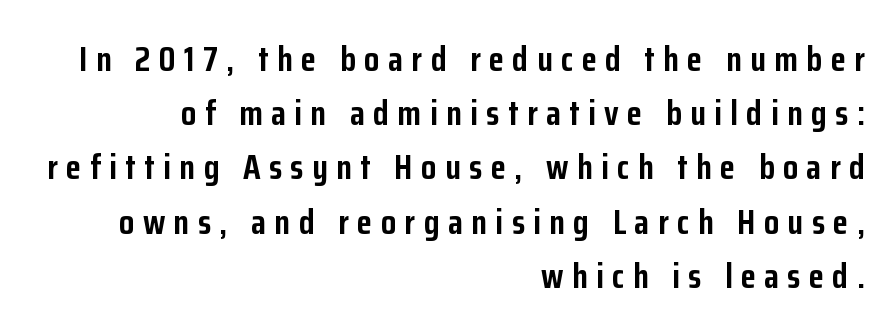
Where is the straight margin? On the right. You could not count columns in this text — the font is proportionally spaced. Summary of vertical rhythm: regular, with standard interline spacing. Tall strokes in this sample are plumb rather than angled.
